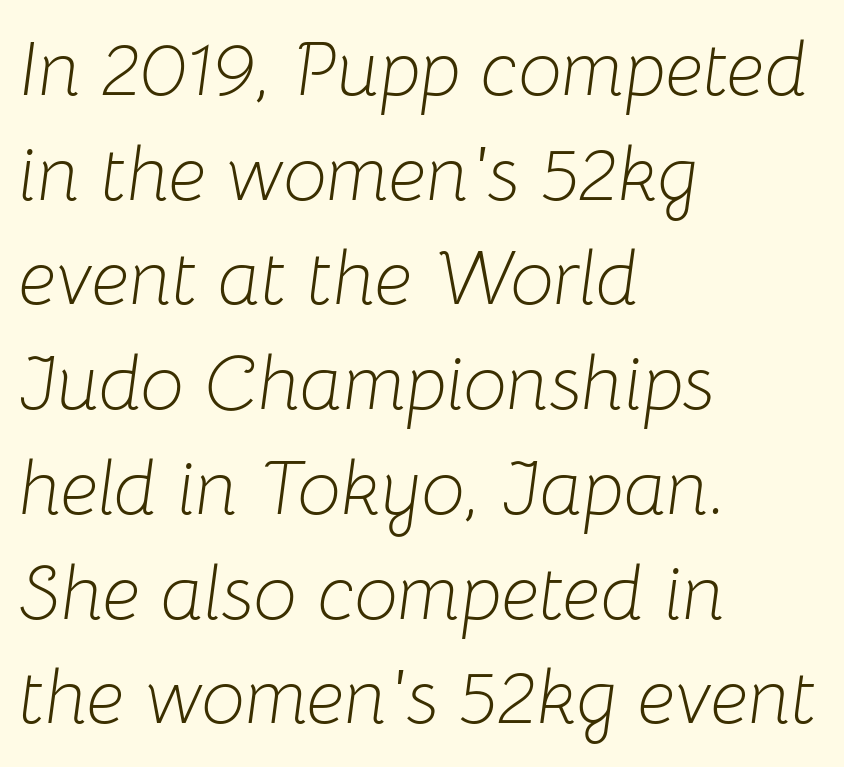
The image shows 77 px light type, italic (leaning right); set left-aligned, normal line spacing (1.36x), normal letter spacing, not underlined; low stroke contrast and a medium x-height.
